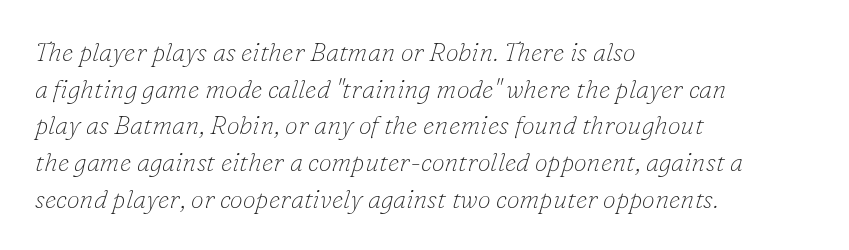
Evenly set lines give the paragraph a standard silhouette. Clear beneath every line of the passage. The font sits on the lighter half of the weight spectrum, regular included. Yep, that's italic — everything's leaning. Line starts are locked; line ends wander.
